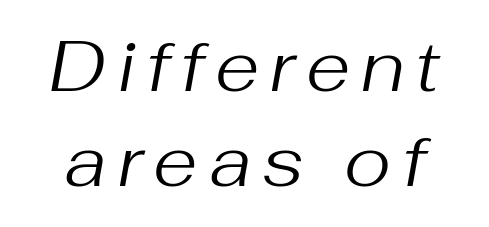
{"italic": "yes", "lean": "right", "slant_degrees": 10, "bold": "no", "weight": "regular", "width": "normal", "stroke_contrast": "medium", "x_height": "medium", "monospaced": "no", "underline": "no", "line_spacing": "normal", "line_spacing_ratio": 1.32, "glyph_px": 72}
